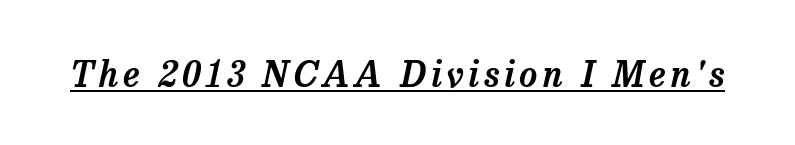
Examine the stroke ends and you'll spot serifs. Proportional: the letters do not fall into vertical columns. The face used here has a pronounced slope to its letters. The face used here appears with an underline applied.
